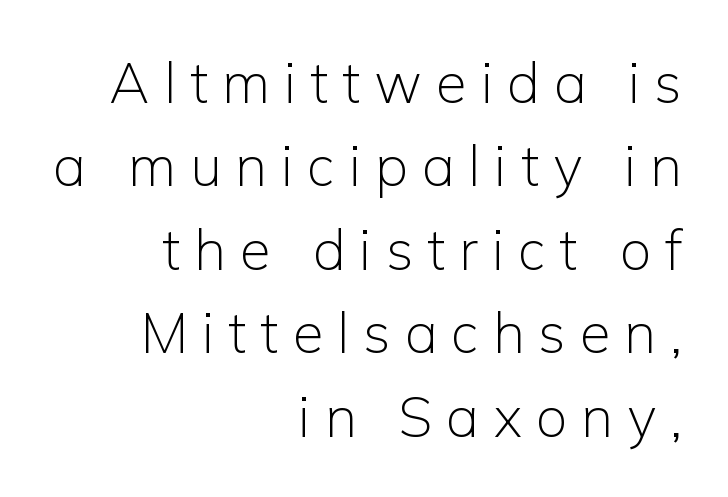
Q: Is the text bold? A: No.
Q: Is the text italic (slanted)? A: No, it is upright.
Q: Is the typeface a serif or a sans-serif typeface? A: Sans-serif.
Q: Is the text underlined? A: No.
Q: How is the paragraph aligned? A: Right-aligned.
Q: Is the spacing between letters normal or unusually wide? A: Unusually wide.
Q: Is the spacing between lines tight, normal or loose? A: Normal.
Q: Width (condensed, normal, or wide)? A: Normal.
Q: Stroke contrast? A: Low.
Q: x-height? A: Medium.
Q: Monospaced? A: No.
